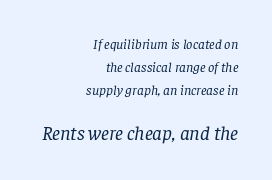
The image shows 20 px text type, italic (leaning right); set right-aligned, normal line spacing (1.65x), normal letter spacing, not underlined; the second (bottom) block is 1.43x larger.
